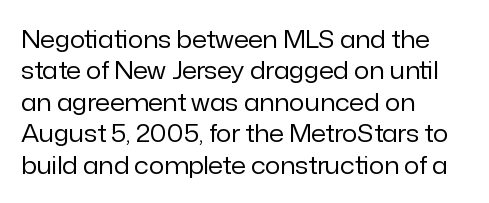
The image shows 24 px text type, upright; set left-aligned, normal line spacing (1.31x), normal letter spacing, not underlined.
